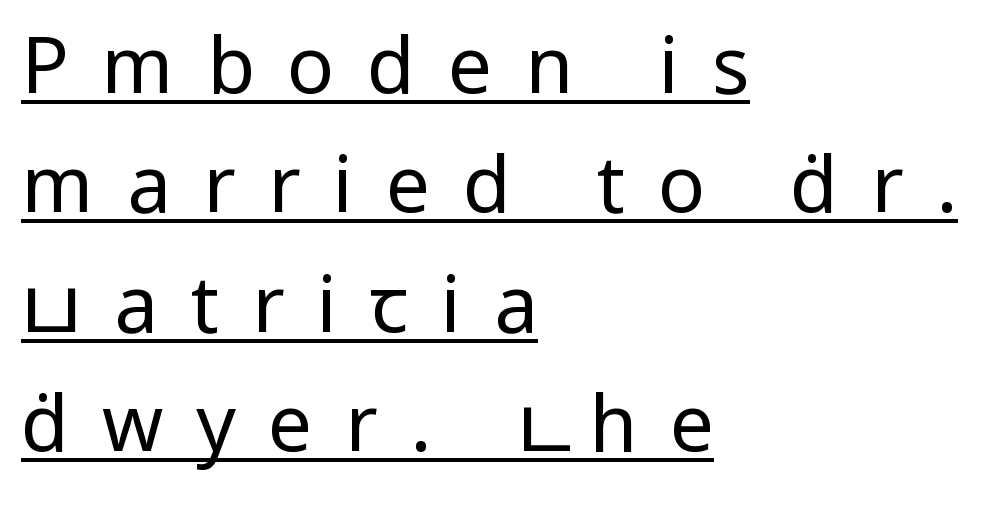
The image shows 78 px regular-weight, condensed sans-serif type, upright; set left-aligned, normal line spacing (1.53x), unusually wide letter spacing (+0.42 em), underlined; low stroke contrast and a large x-height.
